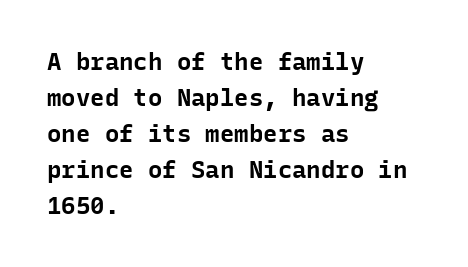
These lines are set flush left with a ragged right edge. Upright lettering throughout. Compared with typical body copy, the letter spacing here is the same. The line-height multiplier appears to be the usual default.
